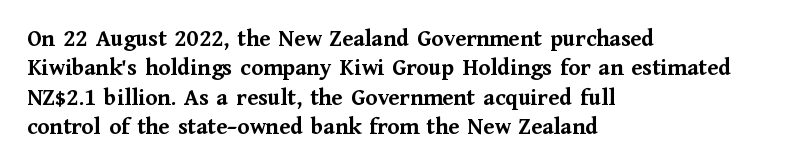
Check the space under the baseline: it is left empty. Words appear dense and cohesive because spacing is normal. Summary of weight: heavy, a full bold. Caption: multi-line text, flush left, ragged right.
